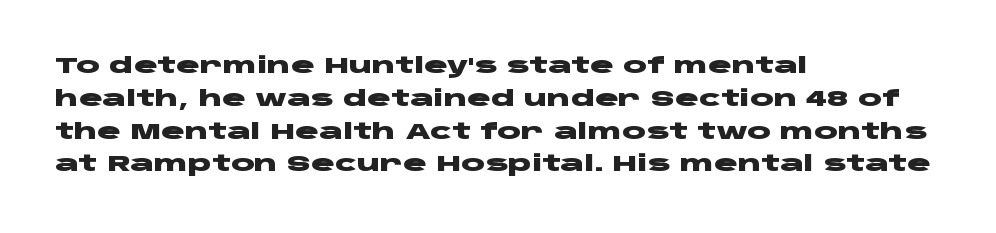
Nobody touched the tracking dial on this one. Alignment: flush left. Tall strokes in this sample are plumb rather than angled. Weight: bold.
